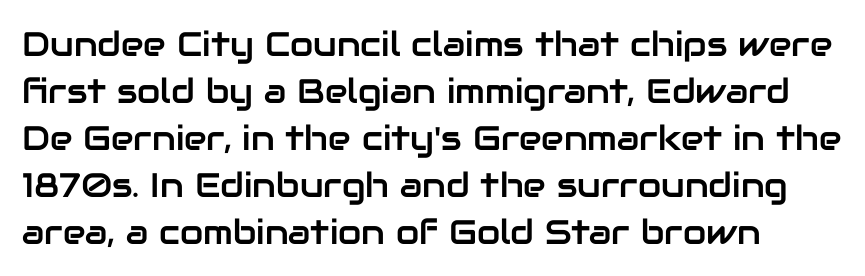
Q: Is the text italic (slanted)? A: No, it is upright.
Q: Is the typeface a serif or a sans-serif typeface? A: Sans-serif.
Q: Is the text underlined? A: No.
Q: How is the paragraph aligned? A: Left-aligned.
Q: Is the spacing between letters normal or unusually wide? A: Normal.
Q: Is the spacing between lines tight, normal or loose? A: Normal.
Q: Width (condensed, normal, or wide)? A: Normal.
Q: Stroke contrast? A: Low.
Q: x-height? A: Medium.
Q: Monospaced? A: No.
